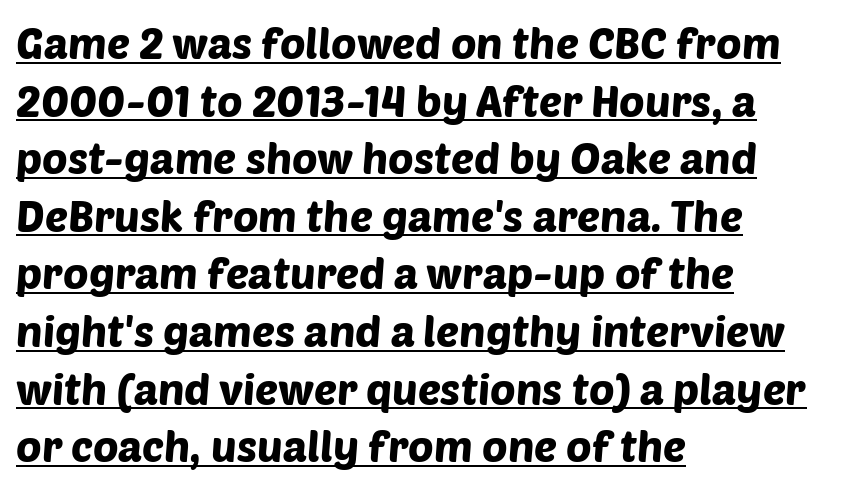
The image shows 43 px sans-serif type; set left-aligned, normal line spacing (1.34x), normal letter spacing, underlined; low stroke contrast and a large x-height.
